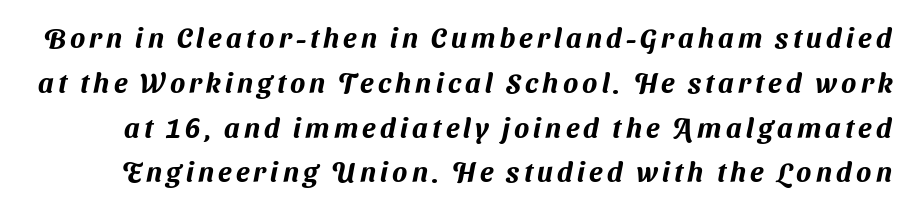
Q: Is the typeface a serif or a sans-serif typeface? A: Sans-serif.
Q: Is the text underlined? A: No.
Q: Is the spacing between lines tight, normal or loose? A: Normal.
Q: Width (condensed, normal, or wide)? A: Normal.
Q: Stroke contrast? A: Medium.
Q: x-height? A: Medium.
Q: Monospaced? A: No.
